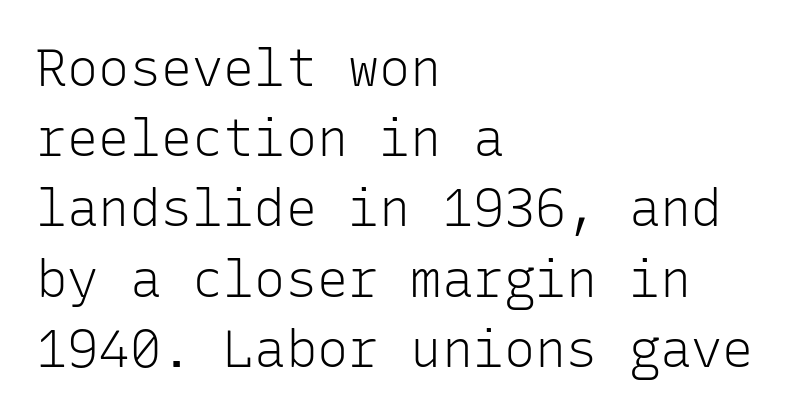
{"serif": "no", "italic": "no", "bold": "no", "weight": "light", "width": "normal", "stroke_contrast": "low", "x_height": "medium", "monospaced": "yes", "underline": "no", "align": "left", "line_spacing": "normal", "line_spacing_ratio": 1.35, "letter_spacing": "normal", "letter_spacing_em": 0.0, "glyph_px": 52}
